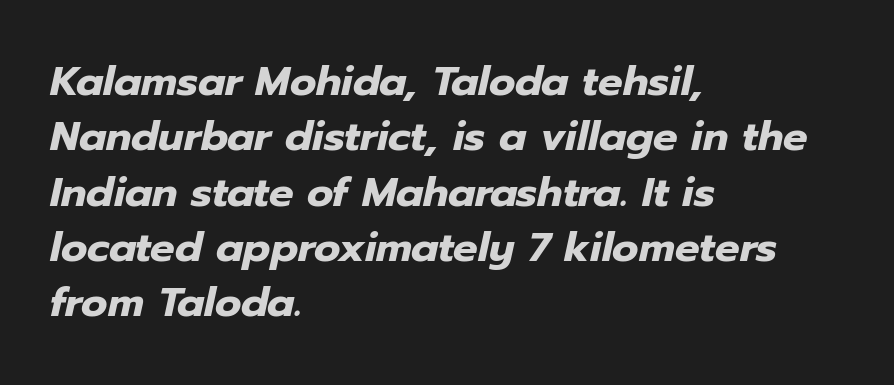
Q: Is the text bold? A: Yes.
Q: Is the text italic (slanted)? A: Yes, it leans right by about 12 degrees.
Q: Is the text underlined? A: No.
Q: How is the paragraph aligned? A: Left-aligned.
Q: Is the spacing between letters normal or unusually wide? A: Normal.
Q: Is the spacing between lines tight, normal or loose? A: Normal.
Q: Width (condensed, normal, or wide)? A: Normal.
Q: Stroke contrast? A: Low.
Q: x-height? A: Medium.
Q: Monospaced? A: No.
